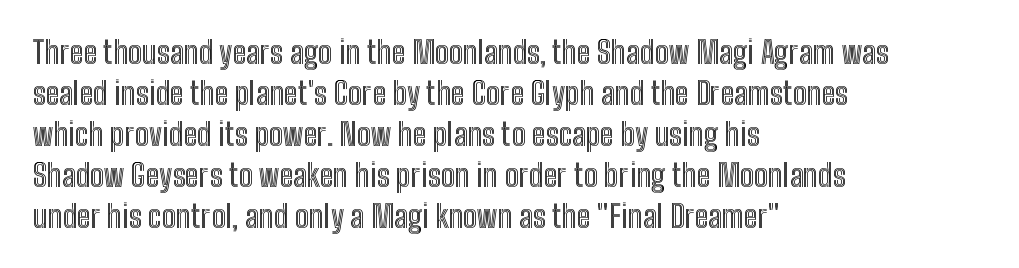
{"italic": "no", "width": "condensed", "x_height": "medium", "monospaced": "no", "underline": "no", "align": "left", "line_spacing": "normal", "line_spacing_ratio": 1.32, "letter_spacing": "normal", "letter_spacing_em": 0.0, "glyph_px": 31}
